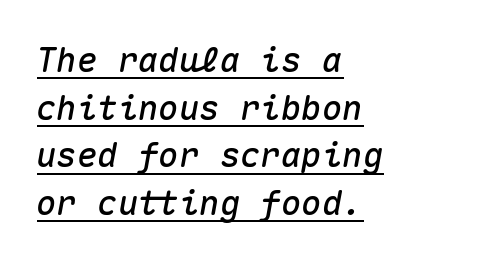
{"italic": "yes", "lean": "right", "slant_degrees": 10, "width": "normal", "stroke_contrast": "medium", "x_height": "medium", "monospaced": "yes", "underline": "yes", "align": "left", "line_spacing": "normal", "line_spacing_ratio": 1.4, "letter_spacing": "normal", "letter_spacing_em": 0.0, "glyph_px": 34}
